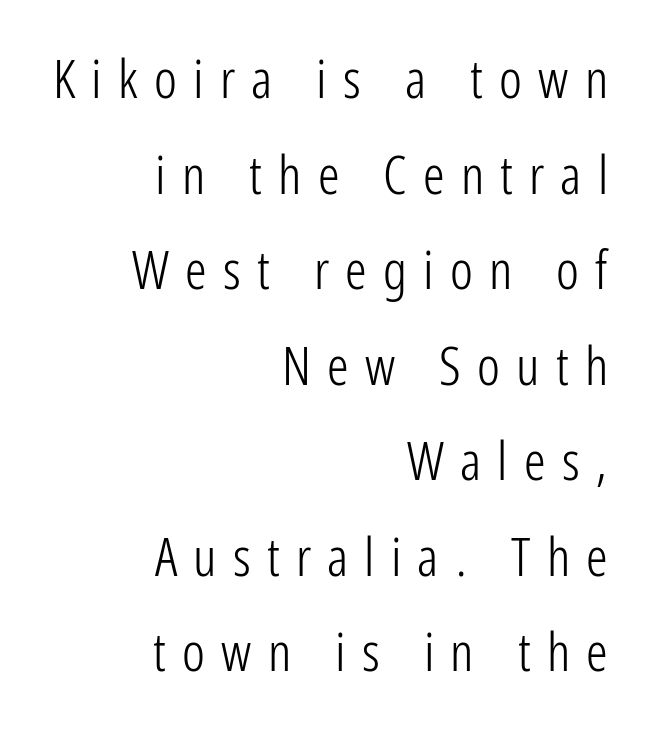
Q: Is the text bold? A: No.
Q: Is the text italic (slanted)? A: No, it is upright.
Q: Is the typeface a serif or a sans-serif typeface? A: Sans-serif.
Q: Is the text underlined? A: No.
Q: How is the paragraph aligned? A: Right-aligned.
Q: Is the spacing between letters normal or unusually wide? A: Unusually wide.
Q: Width (condensed, normal, or wide)? A: Condensed.
Q: Stroke contrast? A: Low.
Q: x-height? A: Medium.
Q: Monospaced? A: No.
